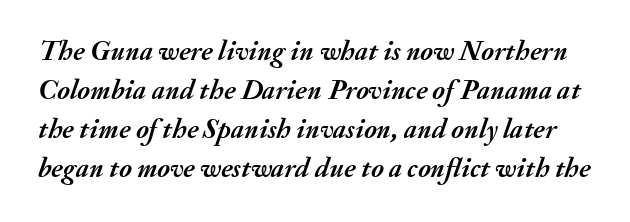
{"italic": "yes", "lean": "right", "slant_degrees": 20, "bold": "yes", "weight": "semibold", "width": "normal", "stroke_contrast": "medium", "x_height": "small", "monospaced": "no", "underline": "no", "line_spacing": "normal", "line_spacing_ratio": 1.39, "letter_spacing": "normal", "letter_spacing_em": 0.0, "glyph_px": 28}
